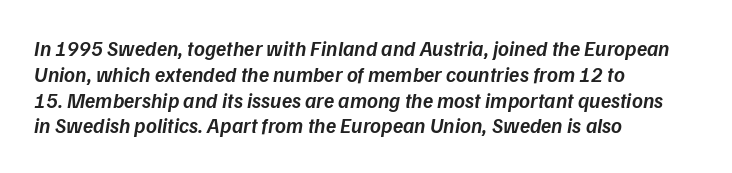
Glyph-to-glyph distance matches everyday printed text. The space beneath each line is pristine and unruled. The typesetting leans somewhat heavy: a semibold. The ragged edge is on the right, which tells us the setting is flush left. Italic: yes, the glyphs are oblique.
